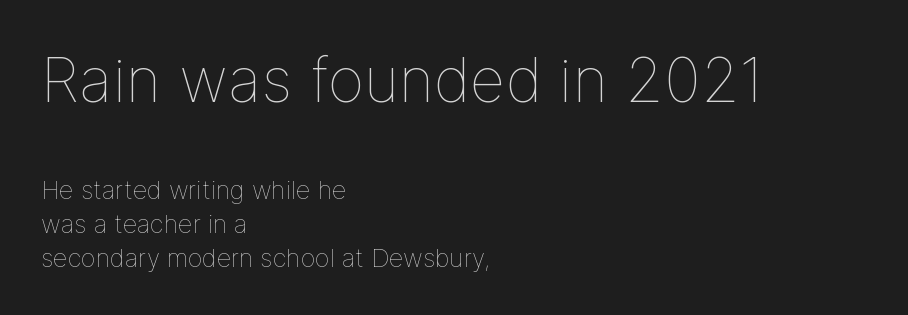
Line spacing here is normal. The letters advance in unequal steps, a hallmark of proportional type. The strokes are not fattened; the text isn't bold. The strip under each line holds only bare page. The typography opts for an upright posture over an oblique one.
